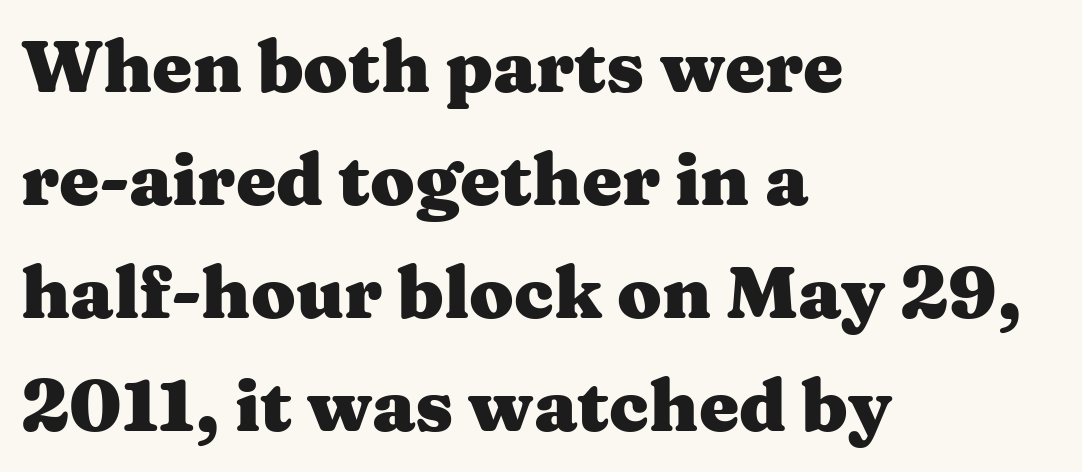
Notice how the passage keeps a crisp vertical edge on the left only. Plenty of ink on the page — the face is bold. A typesetter would mark this as roman, not italic. The face used here is rendered with its standard letterfit.
